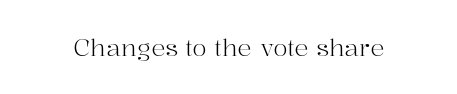
{"italic": "no", "bold": "no", "underline": "no", "letter_spacing": "normal", "letter_spacing_em": 0.0, "glyph_px": 24}
